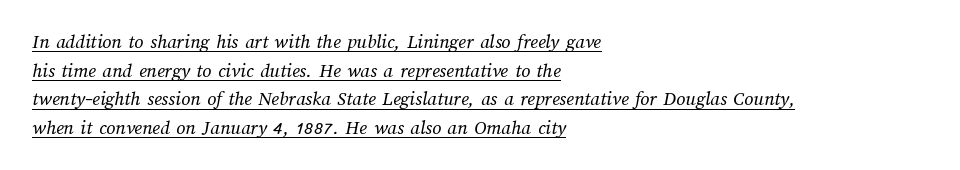
Successive baselines arrive at the customary interval. Emphasis is given by a line drawn under the lettering. These lines are set flush left with a ragged right edge. These glyphs show unthickened strokes, regular width or finer. The type is set solid horizontally, with unmodified tracking.
